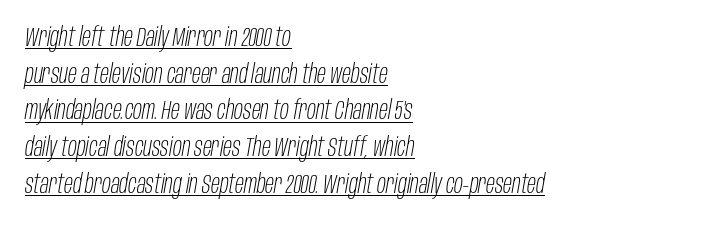
Between one letter and the next there's only the usual sliver of space. Does a line run under the words? Yes, clearly. Stem width sits at or under what a default text font uses. The block of text has a typical density, with ordinary space between rows. The rendering anchors every line to the left-hand side.
